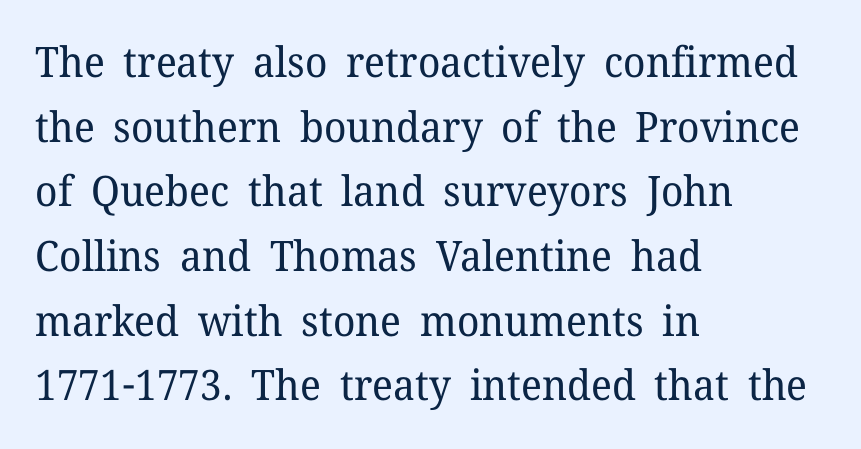
Q: Is the text bold? A: No.
Q: Is the text italic (slanted)? A: No, it is upright.
Q: Is the typeface a serif or a sans-serif typeface? A: Serif.
Q: Is the text underlined? A: No.
Q: How is the paragraph aligned? A: Left-aligned.
Q: Is the spacing between letters normal or unusually wide? A: Normal.
Q: Is the spacing between lines tight, normal or loose? A: Normal.
Q: Width (condensed, normal, or wide)? A: Normal.
Q: Stroke contrast? A: Low.
Q: x-height? A: Medium.
Q: Monospaced? A: No.
